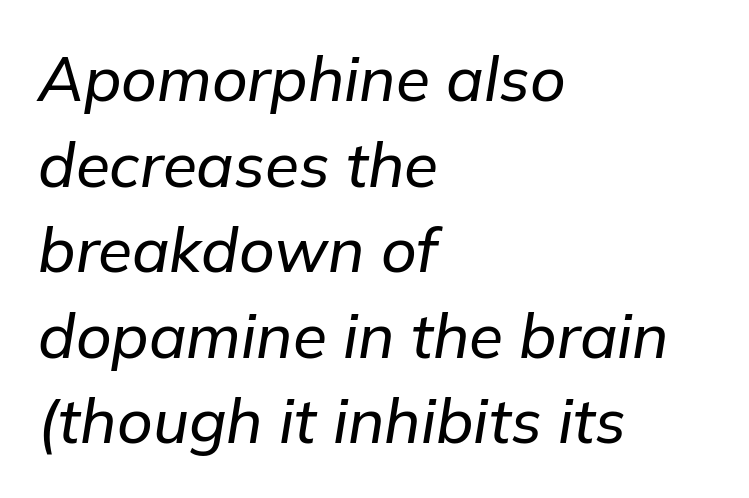
Q: Is the text italic (slanted)? A: Yes, it leans right by about 9 degrees.
Q: Is the text underlined? A: No.
Q: How is the paragraph aligned? A: Left-aligned.
Q: Is the spacing between letters normal or unusually wide? A: Normal.
Q: Is the spacing between lines tight, normal or loose? A: Normal.
Q: Width (condensed, normal, or wide)? A: Normal.
Q: Stroke contrast? A: Low.
Q: x-height? A: Medium.
Q: Monospaced? A: No.
